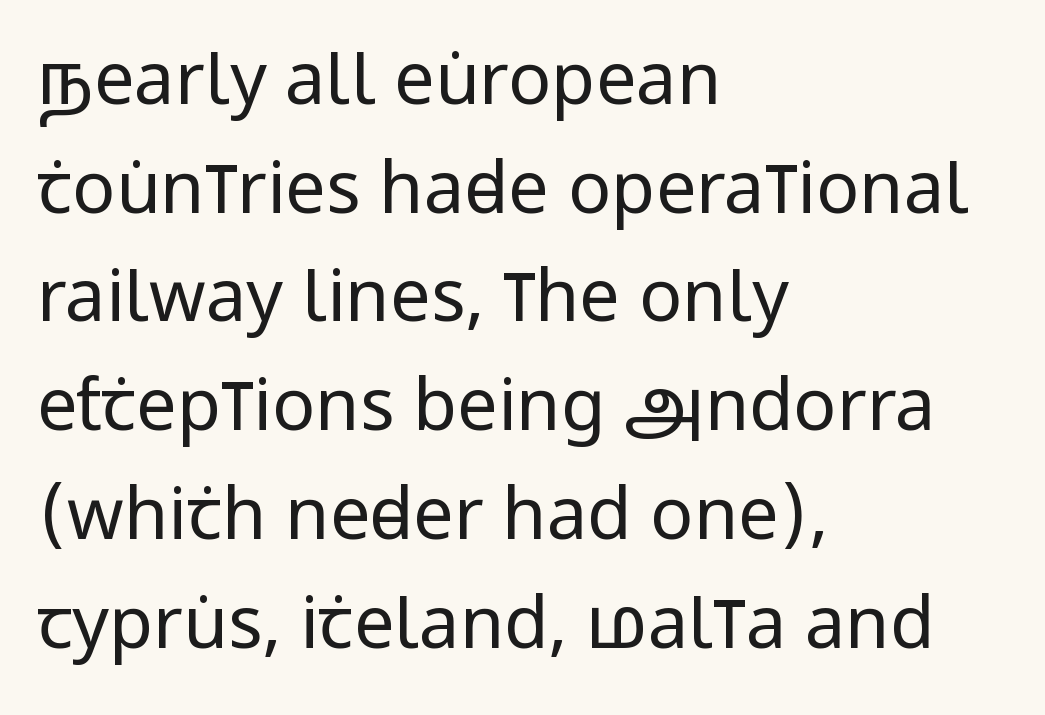
{"serif": "no", "italic": "no", "bold": "no", "weight": "regular", "width": "condensed", "stroke_contrast": "low", "x_height": "large", "monospaced": "no", "underline": "no", "align": "left", "line_spacing": "normal", "line_spacing_ratio": 1.51, "letter_spacing": "normal", "letter_spacing_em": 0.0, "glyph_px": 72}
